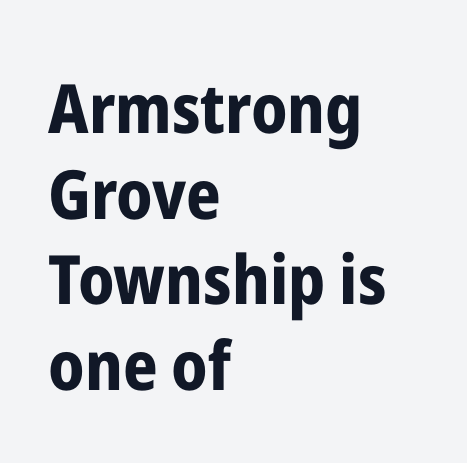
Students, note that the glyphs here touch the page at normal intervals. You can tell from the bare stems that sans-serif type was used. The passage is arranged the way most books set body copy — flush left. It's the straight-up-and-down kind of type. Students, this is bold: see how much ink each stroke carries.
